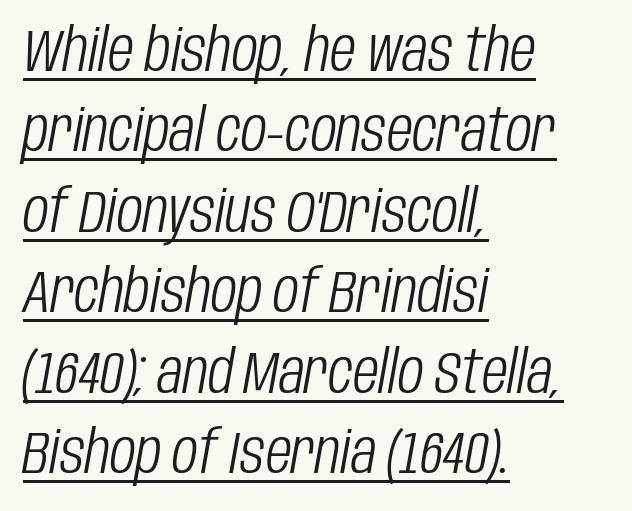
The image shows 60 px light, condensed type, italic (leaning right); set left-aligned, normal line spacing (1.34x), normal letter spacing, underlined; low stroke contrast and a large x-height.
